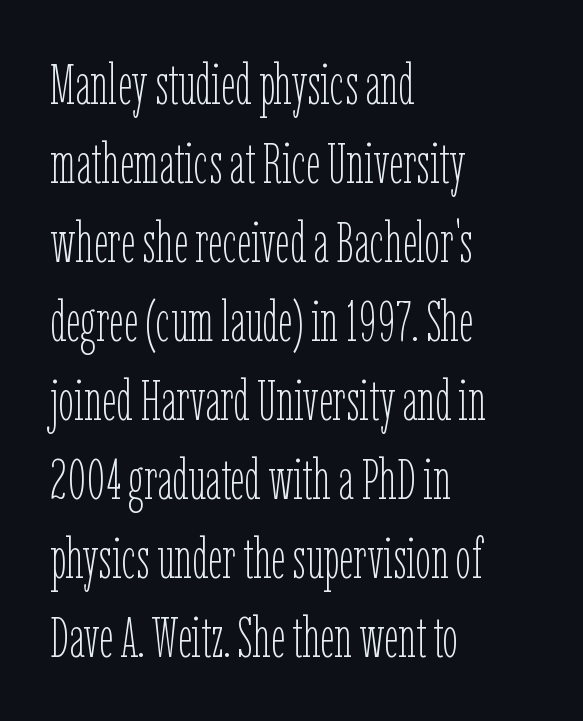
The image shows 56 px thin, condensed type, upright; set left-aligned, normal line spacing (1.41x), normal letter spacing, not underlined; low stroke contrast and a medium x-height.
